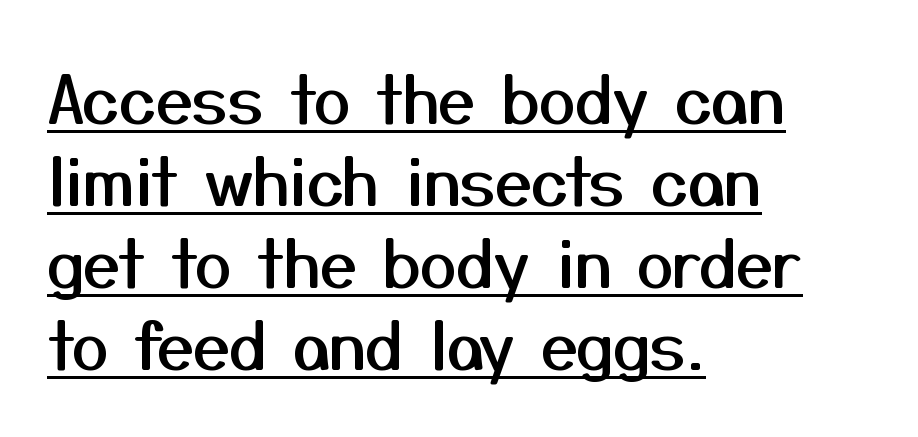
{"serif": "no", "italic": "no", "width": "normal", "stroke_contrast": "medium", "x_height": "medium", "monospaced": "no", "underline": "yes", "align": "left", "line_spacing_ratio": 1.24, "letter_spacing": "normal", "letter_spacing_em": 0.0, "glyph_px": 66}
